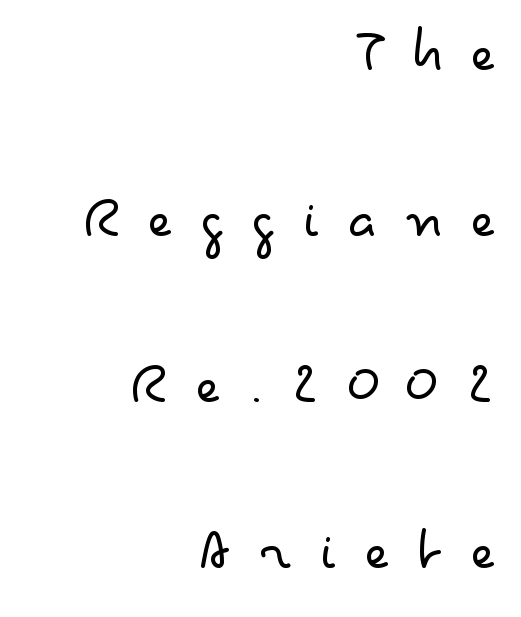
Q: Is the text bold? A: No.
Q: Is the text italic (slanted)? A: No, it is upright.
Q: Is the typeface a serif or a sans-serif typeface? A: Sans-serif.
Q: Is the text underlined? A: No.
Q: How is the paragraph aligned? A: Right-aligned.
Q: Is the spacing between letters normal or unusually wide? A: Unusually wide.
Q: Is the spacing between lines tight, normal or loose? A: Loose.
Q: Width (condensed, normal, or wide)? A: Wide.
Q: Stroke contrast? A: Low.
Q: x-height? A: Small.
Q: Monospaced? A: No.
